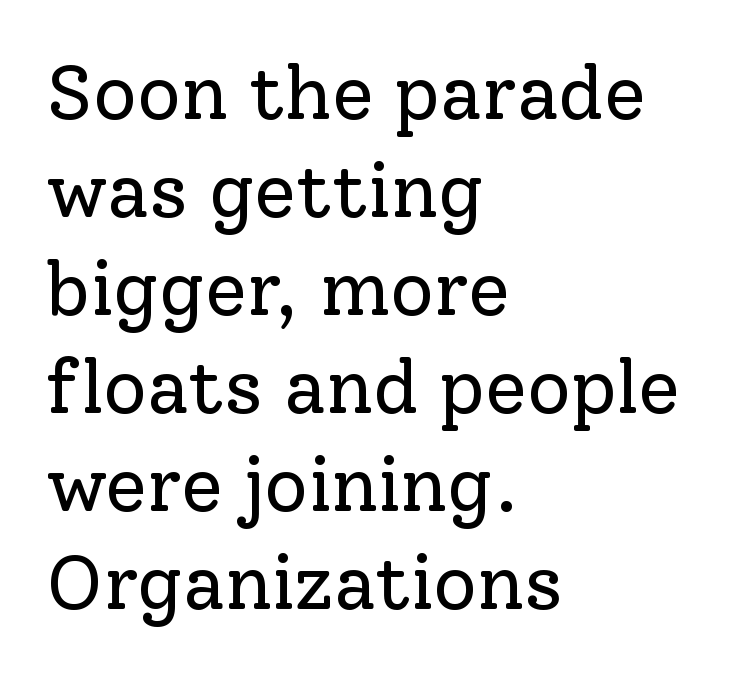
{"serif": "yes", "italic": "no", "bold": "no", "weight": "regular", "width": "normal", "stroke_contrast": "low", "x_height": "medium", "monospaced": "no", "underline": "no", "align": "left", "line_spacing": "normal", "line_spacing_ratio": 1.29, "letter_spacing": "normal", "letter_spacing_em": 0.0, "glyph_px": 76}
